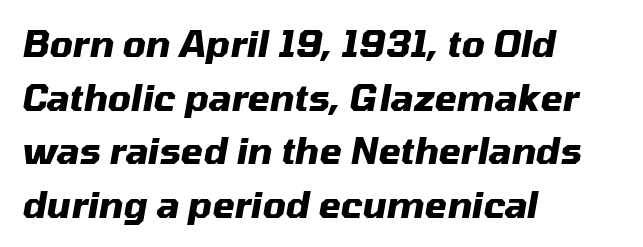
{"italic": "yes", "lean": "right", "slant_degrees": 10, "bold": "yes", "weight": "heavy", "width": "normal", "stroke_contrast": "medium", "x_height": "medium", "monospaced": "no", "underline": "no", "align": "left", "line_spacing": "normal", "line_spacing_ratio": 1.49, "letter_spacing": "normal", "letter_spacing_em": 0.0, "glyph_px": 36}
